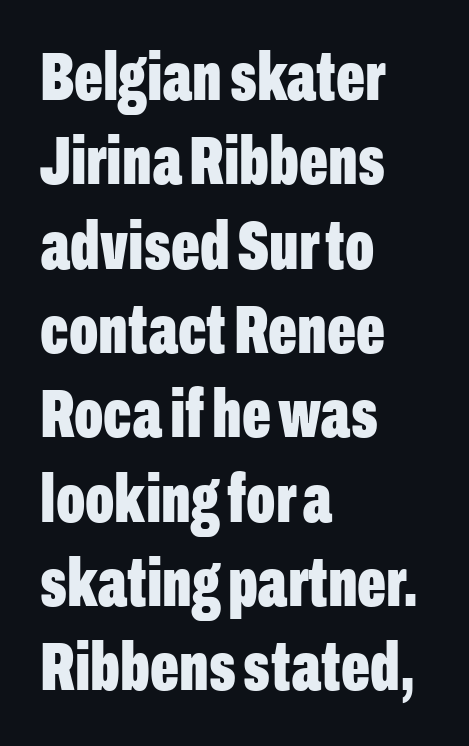
The image shows 68 px bold, condensed sans-serif type, upright; set left-aligned, line spacing 1.24x, normal letter spacing, not underlined; low stroke contrast and a medium x-height.
